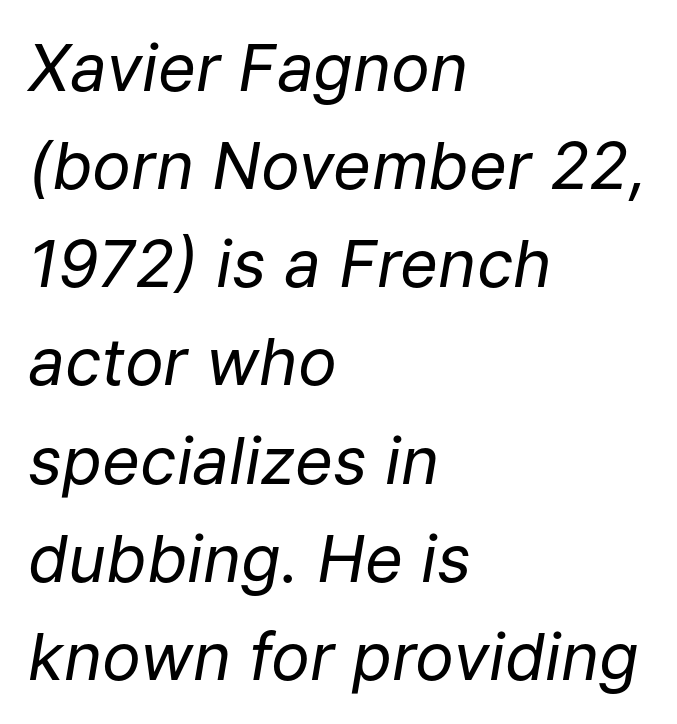
Nobody drew a line under any word here. This reads as an unemphasized weight, regular at the heaviest. You could call the tracking neutral — neither tight nor loose. Note the varied advance widths — an 'i' is clearly narrower than an 'm'. The lines are quadded left. Notice how descenders clear the ascenders below comfortably — that's standard leading.
